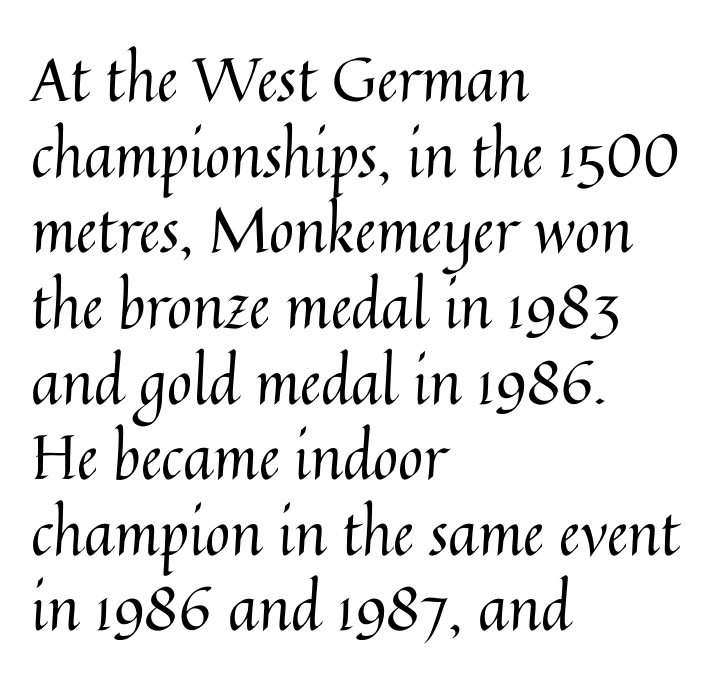
The image shows 61 px regular-weight type; set left-aligned, line spacing 1.24x, normal letter spacing, not underlined; medium stroke contrast and a medium x-height.
